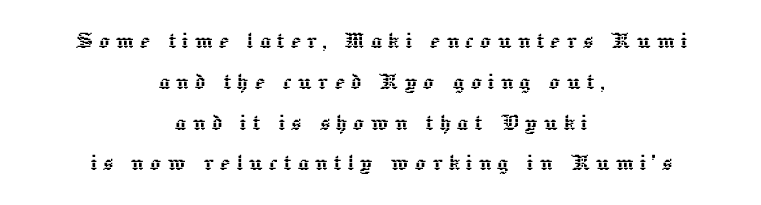
The image shows 27 px text type, upright; set centered, normal line spacing (1.51x), unusually wide letter spacing (+0.22 em), not underlined.
